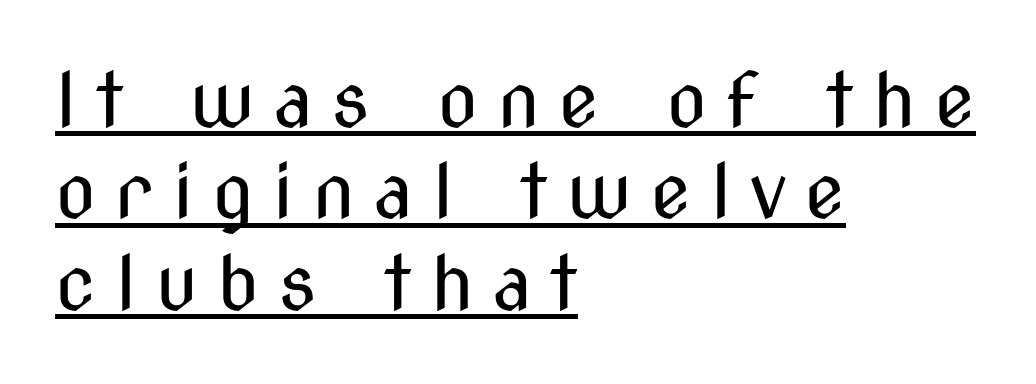
The image shows 75 px regular-weight, condensed sans-serif type, upright; set left-aligned, line spacing 1.22x, unusually wide letter spacing (+0.25 em), underlined; medium stroke contrast and a medium x-height.
